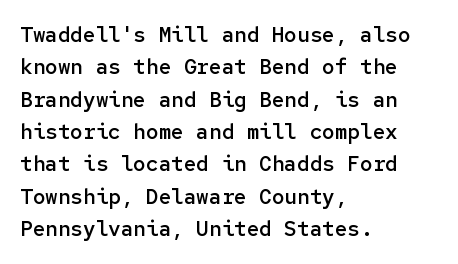
Italic? Not at all — the glyphs are vertical. Visually the block forms a straight wall on the left and a jagged coastline on the right. The horizontal fit of the characters is conventional and even. No word sits above an underline.
